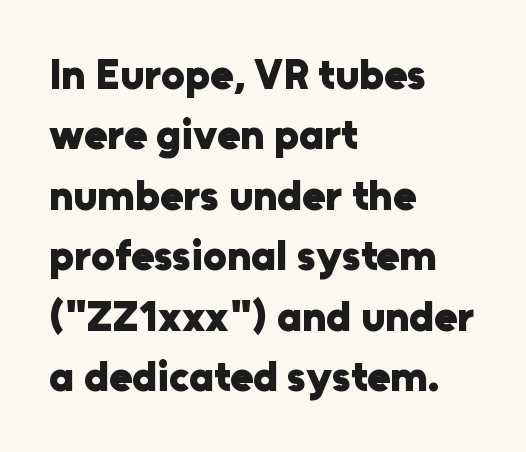
The image shows 42 px heavy sans-serif type, upright; set left-aligned, normal line spacing (1.44x), normal letter spacing, not underlined; low stroke contrast and a medium x-height.
